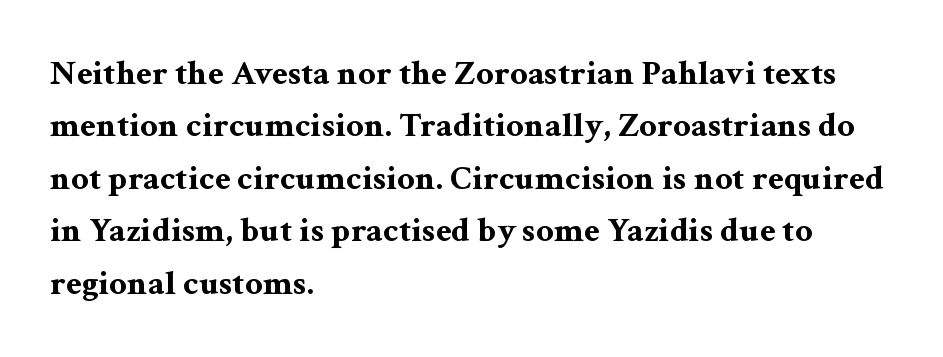
The image shows 35 px bold, wide serif type, upright; set left-aligned, normal line spacing (1.5x), normal letter spacing, not underlined; medium stroke contrast and a medium x-height.
